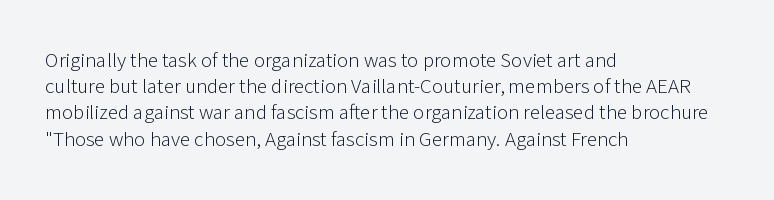
Q: Is the text bold? A: No.
Q: Is the text italic (slanted)? A: No, it is upright.
Q: Is the text underlined? A: No.
Q: How is the paragraph aligned? A: Left-aligned.
Q: Is the spacing between letters normal or unusually wide? A: Normal.
Q: Is the spacing between lines tight, normal or loose? A: Normal.
